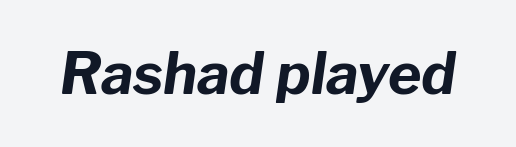
The image shows 57 px bold type, italic (leaning right); set normal letter spacing, not underlined; low stroke contrast and a medium x-height.
